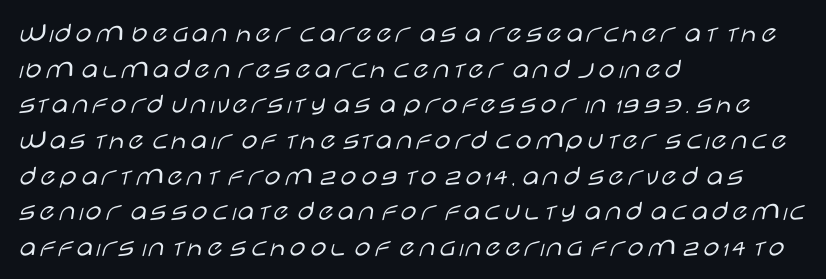
{"serif": "no", "bold": "no", "weight": "light", "width": "wide", "stroke_contrast": "low", "x_height": "large", "monospaced": "no", "underline": "no", "align": "left", "line_spacing_ratio": 1.23, "letter_spacing": "normal", "letter_spacing_em": 0.0, "glyph_px": 29}
